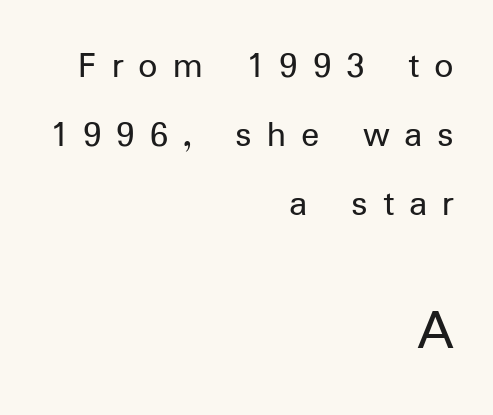
Q: Is the text bold? A: No.
Q: Is the text italic (slanted)? A: No, it is upright.
Q: Is the typeface a serif or a sans-serif typeface? A: Sans-serif.
Q: Is the text underlined? A: No.
Q: How is the paragraph aligned? A: Right-aligned.
Q: Is the spacing between letters normal or unusually wide? A: Unusually wide.
Q: Which block of text is set in a larger size, the first (top) or the second (bottom)? A: The second (bottom) one.
Q: Width (condensed, normal, or wide)? A: Normal.
Q: Stroke contrast? A: Low.
Q: x-height? A: Medium.
Q: Monospaced? A: No.
